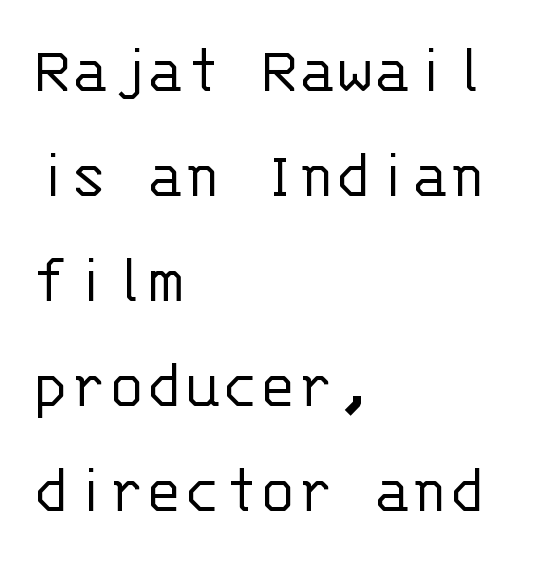
Q: Is the text bold? A: No.
Q: Is the text italic (slanted)? A: No, it is upright.
Q: Is the typeface a serif or a sans-serif typeface? A: Sans-serif.
Q: Is the text underlined? A: No.
Q: How is the paragraph aligned? A: Left-aligned.
Q: Is the spacing between letters normal or unusually wide? A: Normal.
Q: Is the spacing between lines tight, normal or loose? A: Normal.
Q: Width (condensed, normal, or wide)? A: Normal.
Q: Stroke contrast? A: Low.
Q: x-height? A: Large.
Q: Monospaced? A: Yes.
